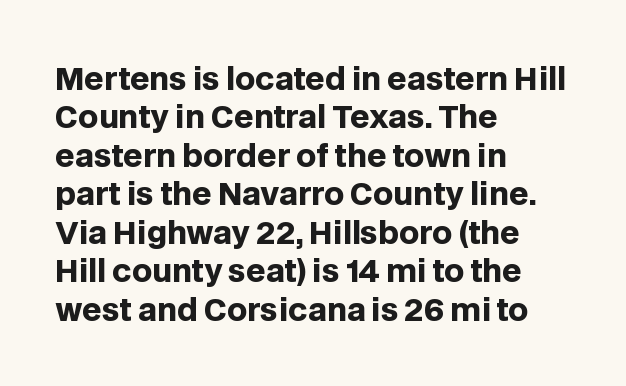
The image shows 31 px heavy sans-serif type, upright; set left-aligned, line spacing 1.24x, normal letter spacing, not underlined; low stroke contrast and a large x-height.
